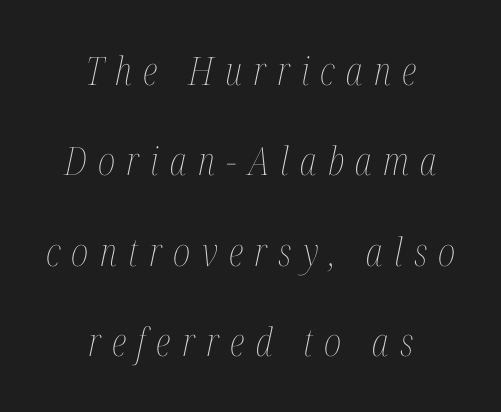
{"italic": "yes", "lean": "right", "slant_degrees": 12, "bold": "no", "weight": "thin", "width": "condensed", "stroke_contrast": "medium", "x_height": "medium", "monospaced": "no", "underline": "no", "align": "center", "line_spacing": "loose", "line_spacing_ratio": 2.32, "letter_spacing": "wide", "letter_spacing_em": 0.29, "glyph_px": 39}
